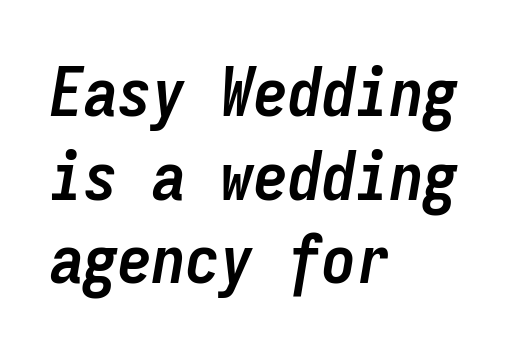
{"italic": "yes", "lean": "right", "slant_degrees": 9, "bold": "yes", "weight": "semibold", "width": "condensed", "stroke_contrast": "low", "x_height": "medium", "monospaced": "yes", "underline": "no", "align": "left", "line_spacing_ratio": 1.23, "letter_spacing": "normal", "letter_spacing_em": 0.0, "glyph_px": 68}
